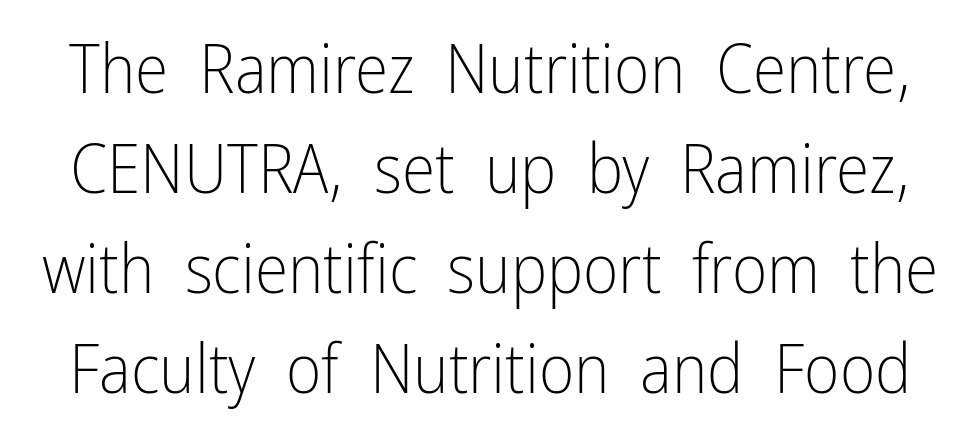
Q: Is the text bold? A: No.
Q: Is the text italic (slanted)? A: No, it is upright.
Q: Is the typeface a serif or a sans-serif typeface? A: Sans-serif.
Q: Is the text underlined? A: No.
Q: Is the spacing between letters normal or unusually wide? A: Normal.
Q: Is the spacing between lines tight, normal or loose? A: Normal.
Q: Width (condensed, normal, or wide)? A: Condensed.
Q: Stroke contrast? A: Low.
Q: x-height? A: Medium.
Q: Monospaced? A: No.
